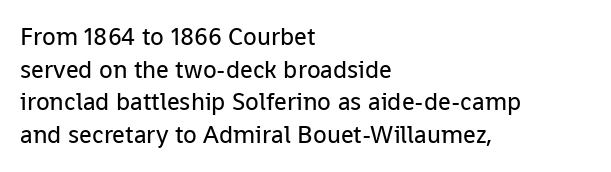
The image shows 25 px text type, upright; set left-aligned, normal line spacing (1.31x), normal letter spacing, not underlined.
